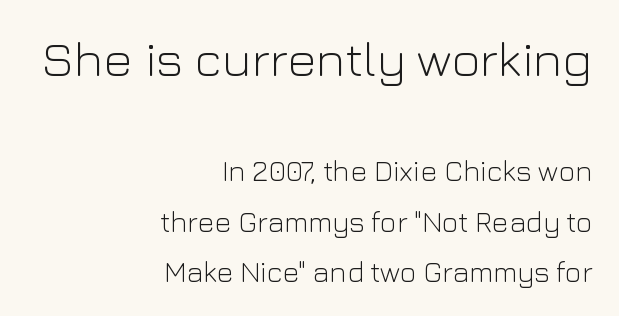
The image shows 50 px light sans-serif type, upright; set right-aligned, line spacing 1.73x, normal letter spacing, not underlined; the first (top) block is 1.72x larger; low stroke contrast and a medium x-height.
